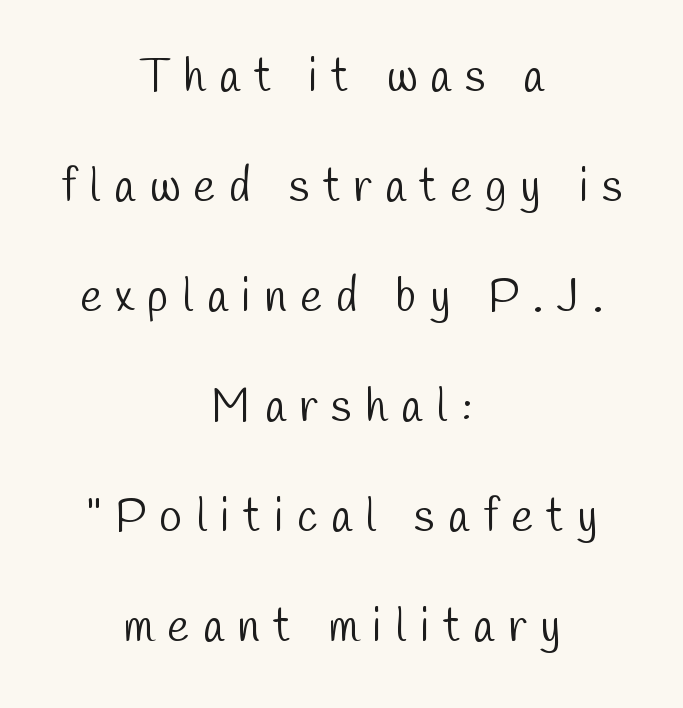
What kind of face is this? One without serifs — a sans. The rendering uses natural spacing where letterforms have individual widths. Is the letter spacing exaggerated? Yes — the characters are pushed far apart. Stems and bowls with no extra thickness — not bold. The block of text is sparse from top to bottom, with ample space between rows.
